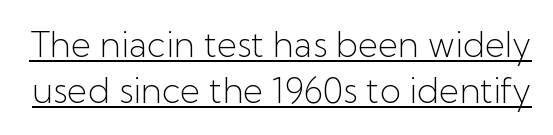
{"serif": "no", "italic": "no", "bold": "no", "weight": "light", "width": "normal", "stroke_contrast": "low", "x_height": "medium", "monospaced": "no", "underline": "yes", "line_spacing": "normal", "line_spacing_ratio": 1.32, "letter_spacing": "normal", "letter_spacing_em": 0.0, "glyph_px": 35}
